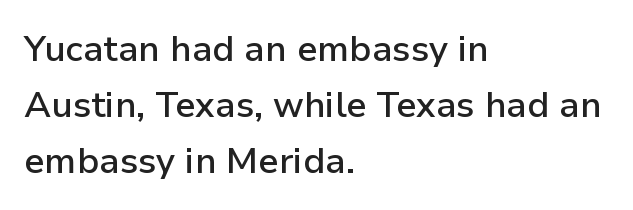
Q: Is the text bold? A: Semi-bold.
Q: Is the text italic (slanted)? A: No, it is upright.
Q: Is the typeface a serif or a sans-serif typeface? A: Sans-serif.
Q: Is the text underlined? A: No.
Q: How is the paragraph aligned? A: Left-aligned.
Q: Is the spacing between letters normal or unusually wide? A: Normal.
Q: Is the spacing between lines tight, normal or loose? A: Normal.
Q: Width (condensed, normal, or wide)? A: Normal.
Q: Stroke contrast? A: Low.
Q: x-height? A: Medium.
Q: Monospaced? A: No.
